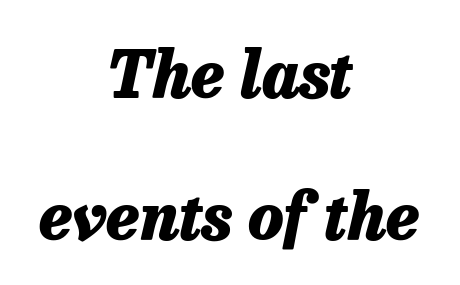
Q: Is the text bold? A: Yes.
Q: Is the text italic (slanted)? A: Yes, it leans right by about 13 degrees.
Q: Is the text underlined? A: No.
Q: How is the paragraph aligned? A: Centered.
Q: Is the spacing between letters normal or unusually wide? A: Normal.
Q: Is the spacing between lines tight, normal or loose? A: Loose.
Q: Width (condensed, normal, or wide)? A: Normal.
Q: Stroke contrast? A: Low.
Q: x-height? A: Medium.
Q: Monospaced? A: No.
